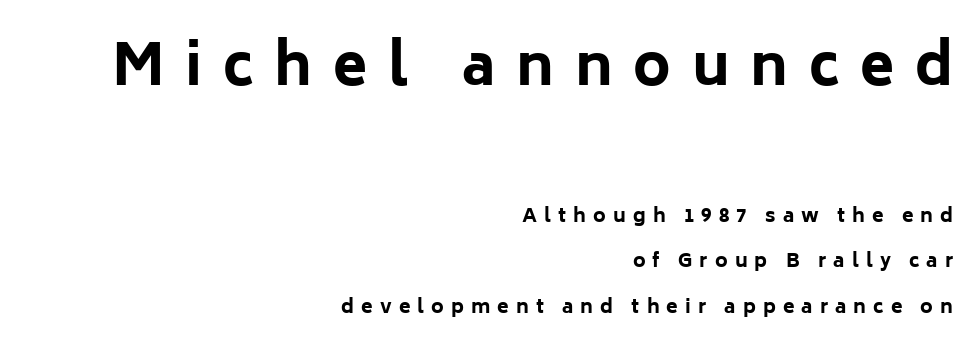
The image shows 56 px bold sans-serif type, upright; set right-aligned, loose line spacing (2.38x), unusually wide letter spacing (+0.37 em), not underlined; the first (top) block is 2.95x larger; low stroke contrast and a medium x-height.
